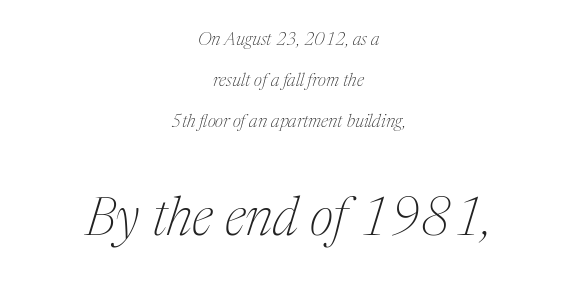
The font sits on the lighter half of the weight spectrum, regular included. There is no visible air inserted between adjacent glyphs. What's the leading like? Stretched, with rows far apart. Check under the words: just untouched page.
